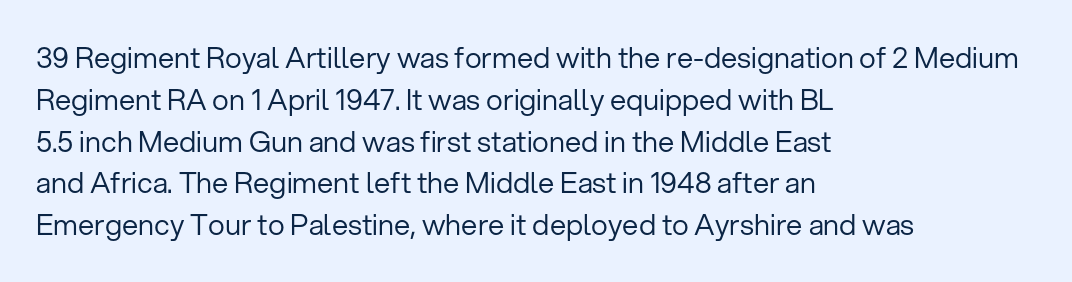
The strokes carry an ordinary text weight at most. Here the glyphs are tracked normally, forming tight word shapes. Stroke terminals: plain, sans-serif. Honestly, there is no underline to notice here at all.
